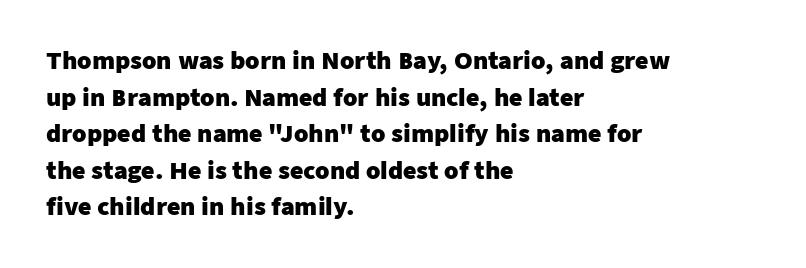
Q: Is the text bold? A: Yes.
Q: Is the text italic (slanted)? A: No, it is upright.
Q: Is the text underlined? A: No.
Q: How is the paragraph aligned? A: Left-aligned.
Q: Is the spacing between letters normal or unusually wide? A: Normal.
Q: Is the spacing between lines tight, normal or loose? A: Normal.
